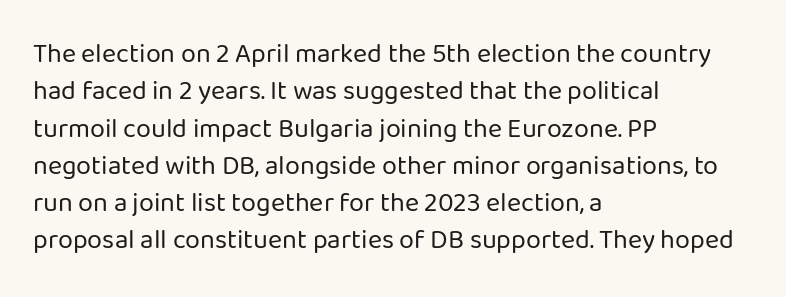
Interline gaps are of average width in this sample. Inter-character spacing is left at the font's built-in metrics. If you drew a line through each stem, it would be perfectly vertical. Words float on clear page, feet unadorned. Each line starts at the same left margin while the right side varies.
